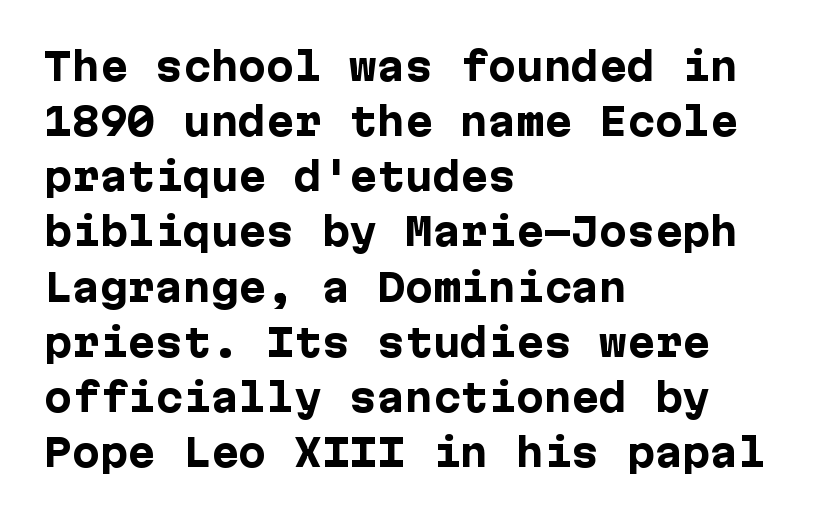
One glance says typical: line gaps are just what's usual. Clear beneath every line of the passage. Each letter's strokes conclude bluntly, with no projecting serifs. Caption: standard tracking, unaltered. The font's upright variant was chosen for this text.
